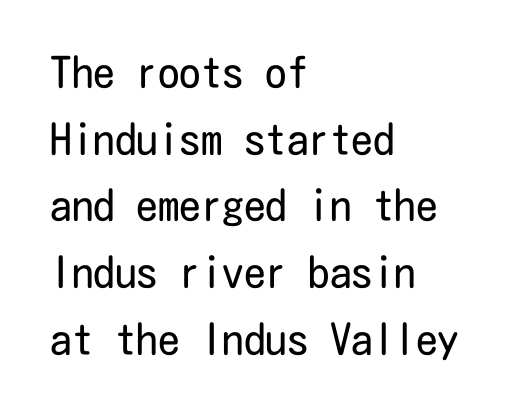
The image shows 43 px regular-weight, condensed sans-serif type, upright; set left-aligned, normal line spacing (1.55x), normal letter spacing, not underlined; low stroke contrast and a medium x-height.
